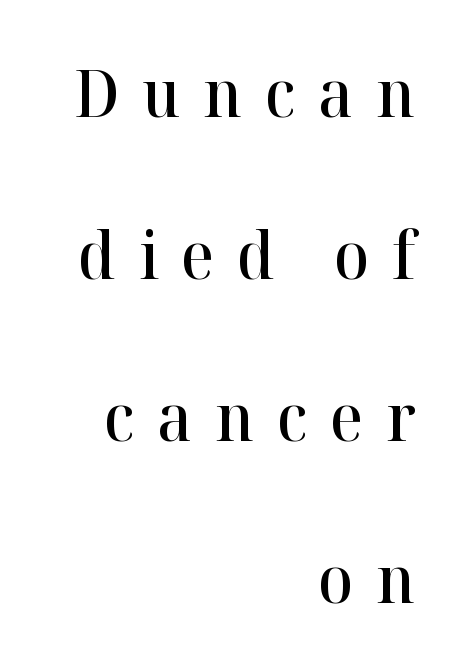
{"serif": "yes", "italic": "no", "bold": "semi", "weight": "semibold", "width": "normal", "stroke_contrast": "high", "x_height": "medium", "monospaced": "no", "underline": "no", "align": "right", "line_spacing": "loose", "line_spacing_ratio": 2.49, "letter_spacing": "wide", "letter_spacing_em": 0.35, "glyph_px": 65}
